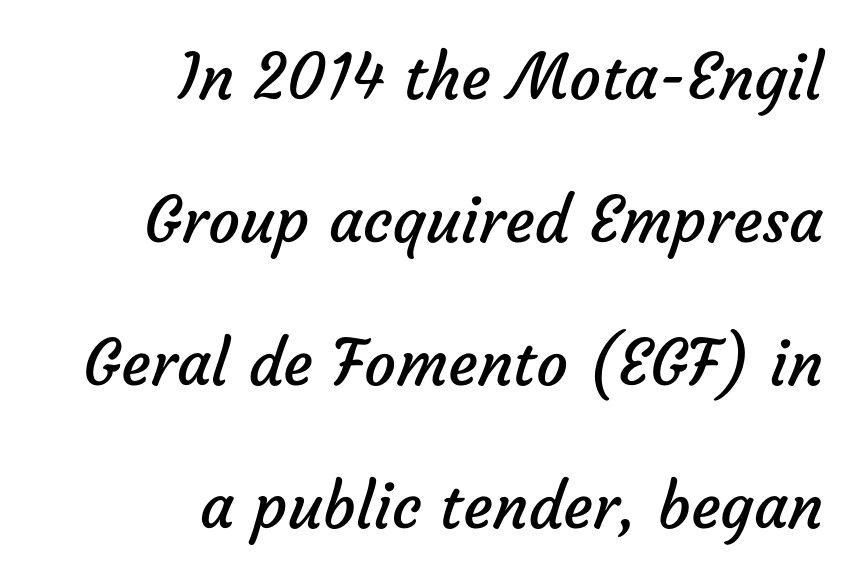
The image shows 63 px regular-weight sans-serif type; set right-aligned, loose line spacing (2.27x), normal letter spacing, not underlined; low stroke contrast and a medium x-height.
